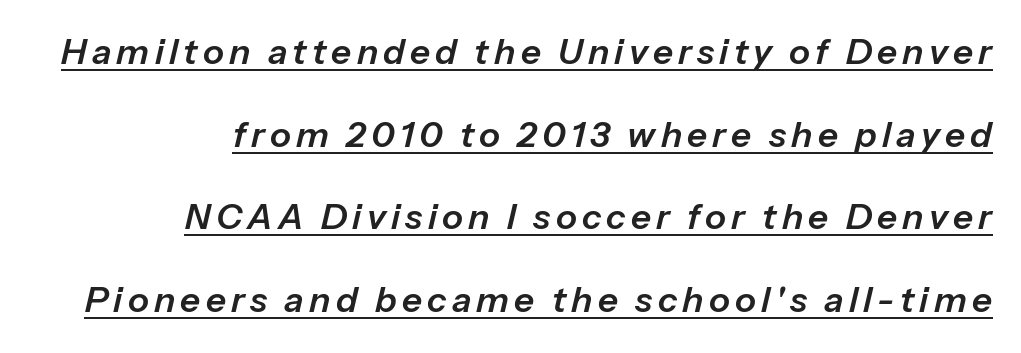
{"italic": "yes", "lean": "right", "slant_degrees": 13, "width": "normal", "stroke_contrast": "low", "x_height": "medium", "monospaced": "no", "underline": "yes", "align": "right", "line_spacing": "loose", "line_spacing_ratio": 2.36, "glyph_px": 35}
